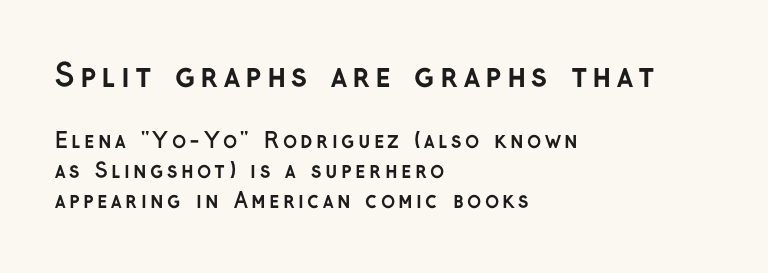
The image shows 32 px semibold sans-serif type, upright; set left-aligned, normal line spacing (1.44x), not underlined; the first (top) block is 1.52x larger; low stroke contrast and a medium x-height.
